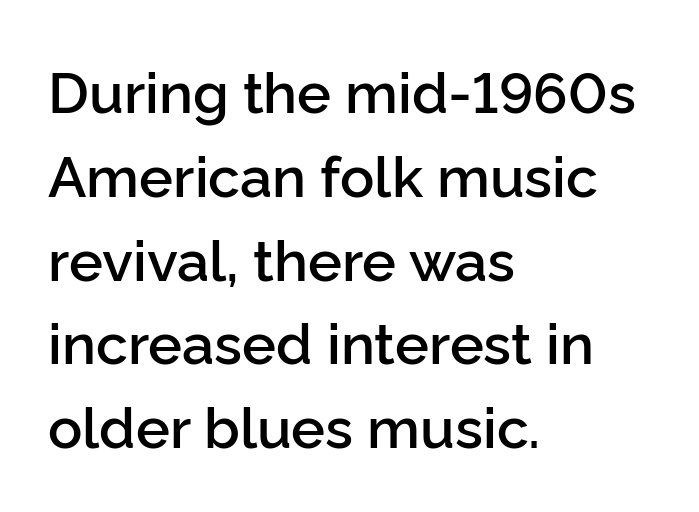
The image shows 57 px semibold sans-serif type, upright; set left-aligned, normal line spacing (1.47x), normal letter spacing, not underlined; low stroke contrast and a medium x-height.
